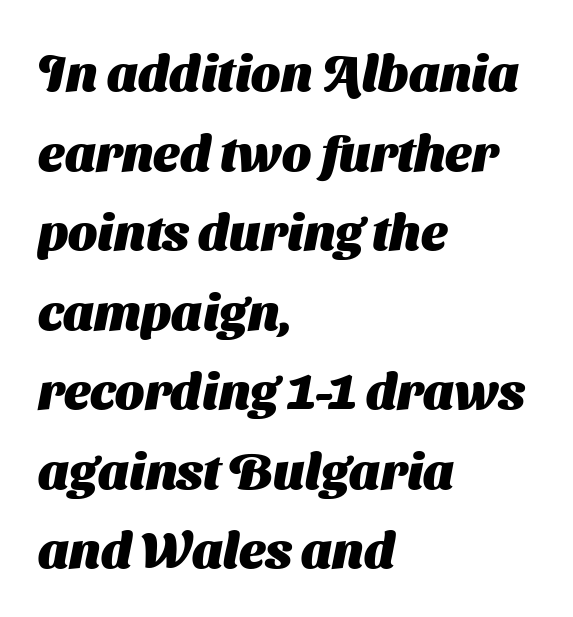
Reading down the block, your eye returns to a fixed left position each line. These words are printed bold, with thick strokes throughout. Decoration check: the copy has no underline. Whoever set this chose a conventional vertical rhythm. Words appear dense and cohesive because spacing is normal.
